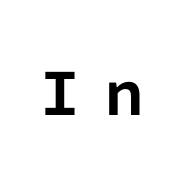
The image shows 57 px bold sans-serif type, upright, monospaced; set unusually wide letter spacing (+0.42 em), not underlined; low stroke contrast and a medium x-height.
